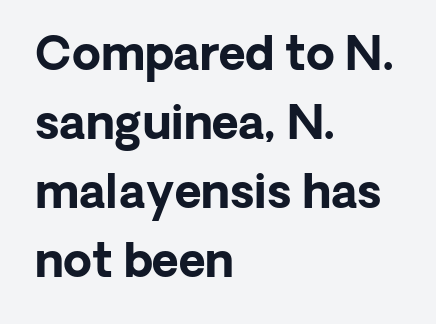
Q: Is the text bold? A: Yes.
Q: Is the text italic (slanted)? A: No, it is upright.
Q: Is the typeface a serif or a sans-serif typeface? A: Sans-serif.
Q: Is the text underlined? A: No.
Q: How is the paragraph aligned? A: Left-aligned.
Q: Is the spacing between letters normal or unusually wide? A: Normal.
Q: Is the spacing between lines tight, normal or loose? A: Normal.
Q: Width (condensed, normal, or wide)? A: Normal.
Q: Stroke contrast? A: Low.
Q: x-height? A: Medium.
Q: Monospaced? A: No.
